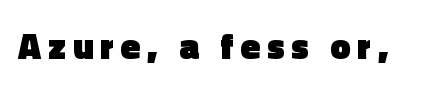
The glyphs in this specimen are sans serif. Compared with an ordinary text face, these strokes are far heavier — a full bold. Every character sits straight up, as roman type does. Do the characters align in a grid? No, the font is proportional.
